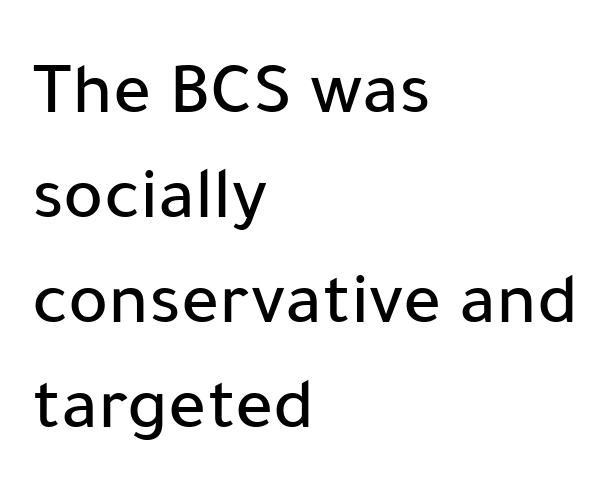
The image shows 75 px sans-serif type, upright; set left-aligned, normal line spacing (1.4x), normal letter spacing, not underlined; low stroke contrast and a medium x-height.
